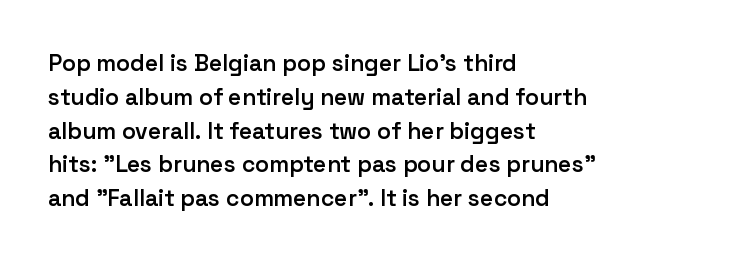
The image shows 23 px text type, upright; set left-aligned, normal line spacing (1.47x), normal letter spacing, not underlined.
